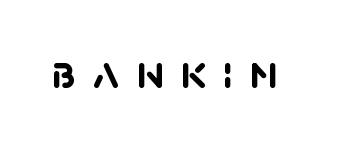
{"serif": "no", "bold": "yes", "weight": "semibold", "width": "normal", "stroke_contrast": "low", "x_height": "large", "monospaced": "no", "underline": "no", "letter_spacing": "wide", "letter_spacing_em": 0.36, "glyph_px": 48}
